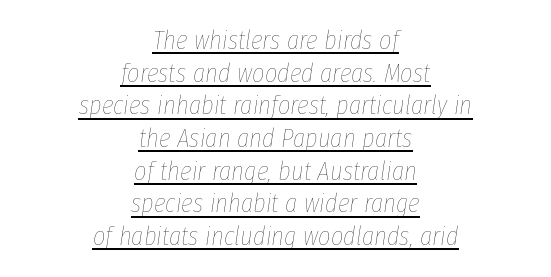
{"italic": "yes", "lean": "right", "slant_degrees": 8, "bold": "no", "underline": "yes", "align": "center", "line_spacing_ratio": 1.21, "letter_spacing": "normal", "letter_spacing_em": 0.0, "glyph_px": 27}
